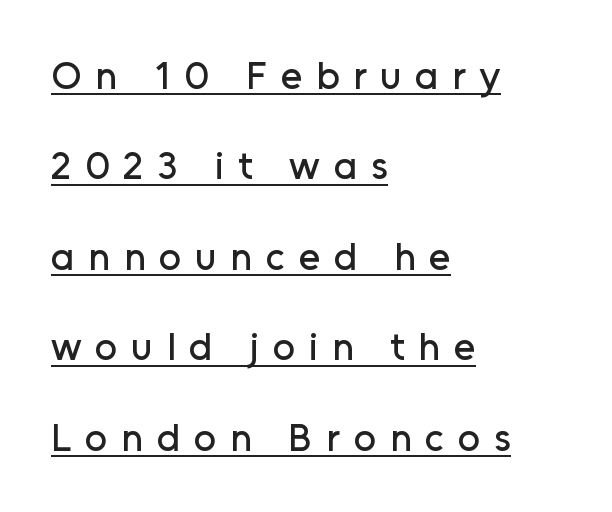
Q: Is the text italic (slanted)? A: No, it is upright.
Q: Is the typeface a serif or a sans-serif typeface? A: Sans-serif.
Q: Is the text underlined? A: Yes.
Q: How is the paragraph aligned? A: Left-aligned.
Q: Is the spacing between letters normal or unusually wide? A: Unusually wide.
Q: Is the spacing between lines tight, normal or loose? A: Loose.
Q: Width (condensed, normal, or wide)? A: Normal.
Q: Stroke contrast? A: Low.
Q: x-height? A: Medium.
Q: Monospaced? A: No.
